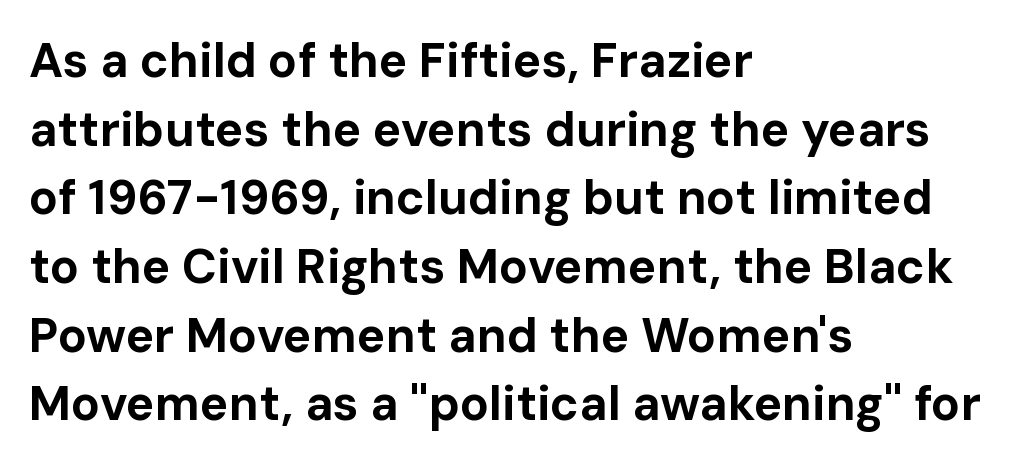
I'd describe the lettering as bold — thick and assertive. Descender tails drop into unmarked territory. The paragraph has a hard left edge and a soft right edge. This sample uses an upright cut, with every glyph sitting square on the baseline. The rendering keeps characters at their native spacing.
